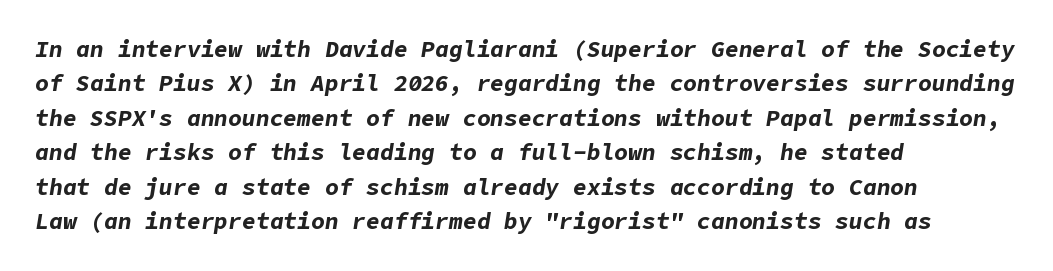
Each row of text sits above clean, open space. Slanted lettering throughout. Weight: bold. Here the glyphs are tracked normally, forming tight word shapes.
